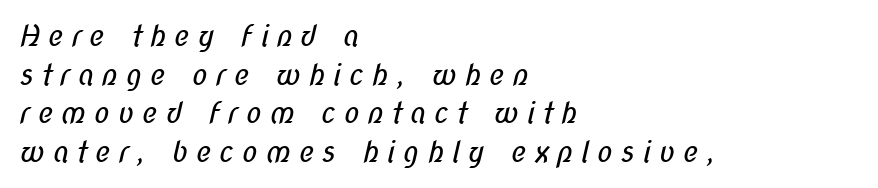
The image shows 29 px regular-weight, condensed sans-serif type; set left-aligned, normal line spacing (1.33x), unusually wide letter spacing (+0.26 em), not underlined; low stroke contrast and a medium x-height.
